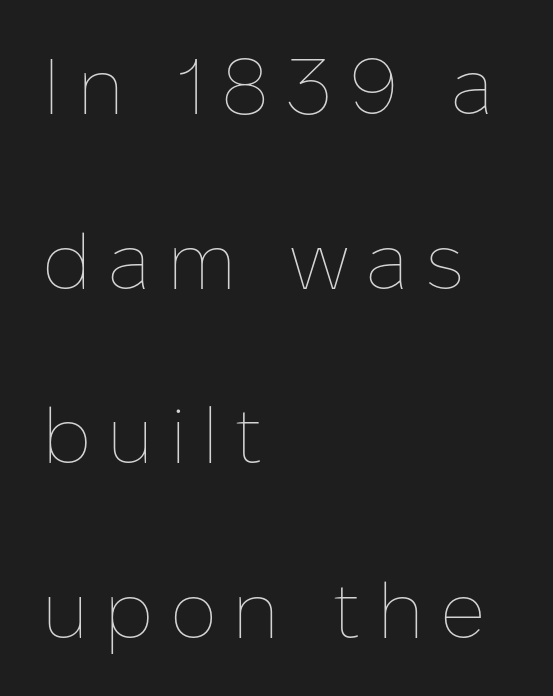
A great deal of white space separates one row of letters from the next. The passage shown is typed in a proportional face where columns would drift. The letters are spread apart with noticeably loose tracking. Posture: straight, roman, zero tilt. The characters are drawn with everyday or finer stroke widths. Clear beneath every line of the passage.
